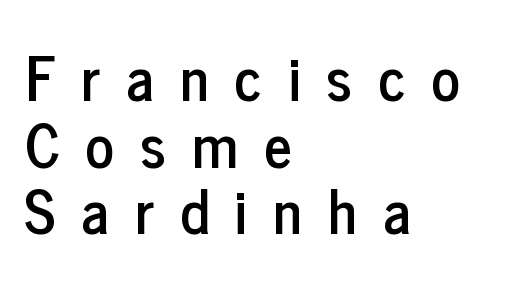
These lines were composed using upright roman letters. Each line starts at the same left margin while the right side varies. Plain, unruled lines of type. What stands out about the letter spacing? Its width — letters are far apart. Rows of type sit shoulder to shoulder in the vertical direction.
